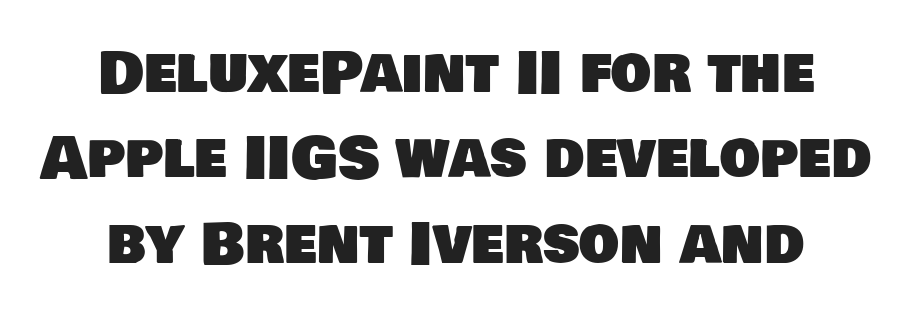
{"serif": "no", "width": "normal", "stroke_contrast": "low", "x_height": "large", "monospaced": "no", "underline": "no", "align": "center", "line_spacing": "normal", "line_spacing_ratio": 1.5, "letter_spacing": "normal", "letter_spacing_em": 0.0, "glyph_px": 57}
